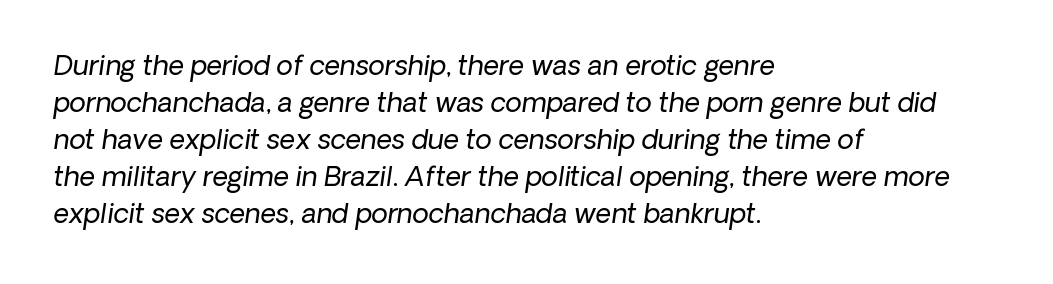
{"italic": "yes", "lean": "right", "slant_degrees": 8, "bold": "no", "underline": "no", "align": "left", "line_spacing": "normal", "line_spacing_ratio": 1.37, "letter_spacing": "normal", "letter_spacing_em": 0.0, "glyph_px": 27}
